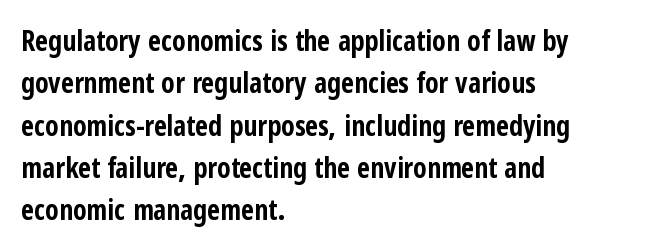
The image shows 28 px bold, condensed sans-serif type, upright; set left-aligned, normal line spacing (1.51x), normal letter spacing, not underlined; low stroke contrast and a medium x-height.
